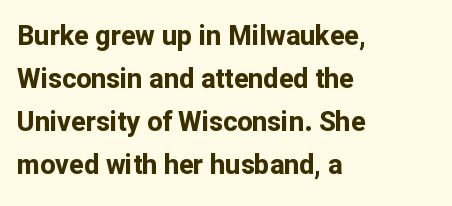
{"italic": "no", "bold": "yes", "underline": "no", "align": "left", "line_spacing": "normal", "line_spacing_ratio": 1.59, "letter_spacing": "normal", "letter_spacing_em": 0.0, "glyph_px": 27}
